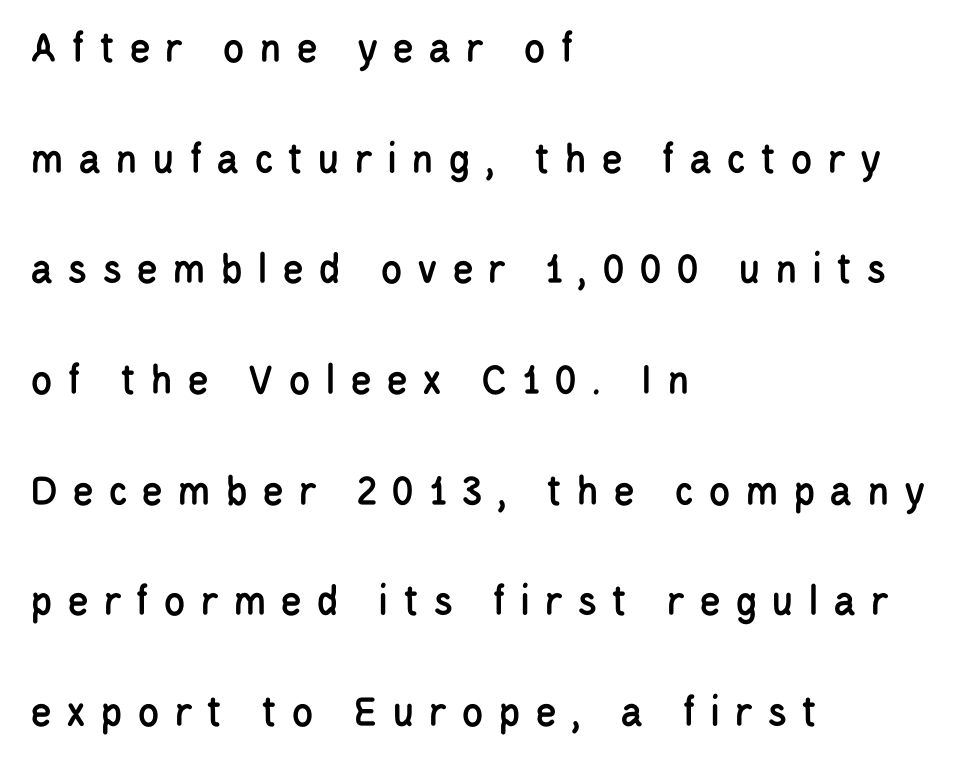
These lines were composed using upright roman letters. This is sans-serif lettering, the kind often seen on screens and signage. The ragged edge is on the right, which tells us the setting is flush left. Successive baselines arrive slowly, with a big drop between each. The gaps between neighbouring characters are conspicuously large.
